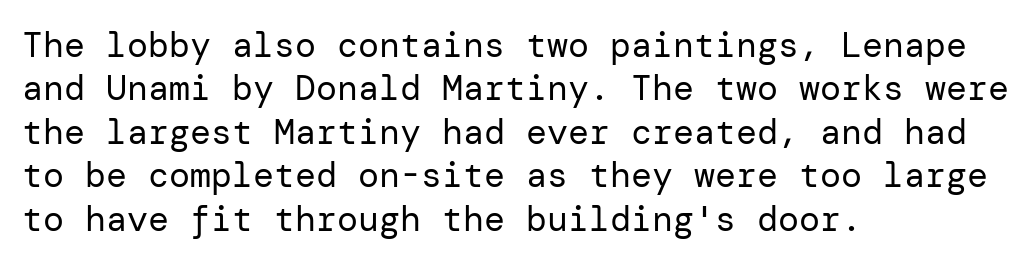
{"serif": "no", "italic": "no", "bold": "no", "weight": "regular", "width": "normal", "stroke_contrast": "low", "x_height": "medium", "underline": "no", "align": "left", "line_spacing_ratio": 1.24, "letter_spacing": "normal", "letter_spacing_em": 0.0, "glyph_px": 35}
